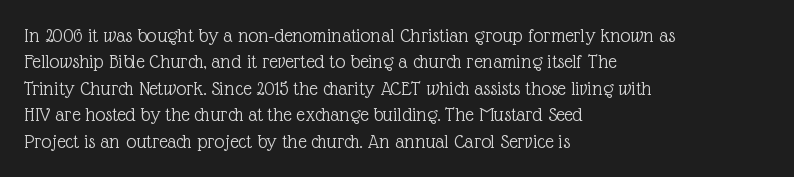
The image shows 21 px text type, upright; set left-aligned, normal line spacing (1.26x), normal letter spacing, not underlined.
